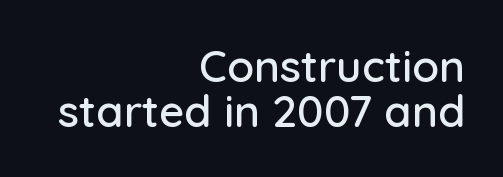
The image shows 44 px sans-serif type, upright; set right-aligned, tight line spacing (1.03x), normal letter spacing, not underlined; low stroke contrast and a medium x-height.
